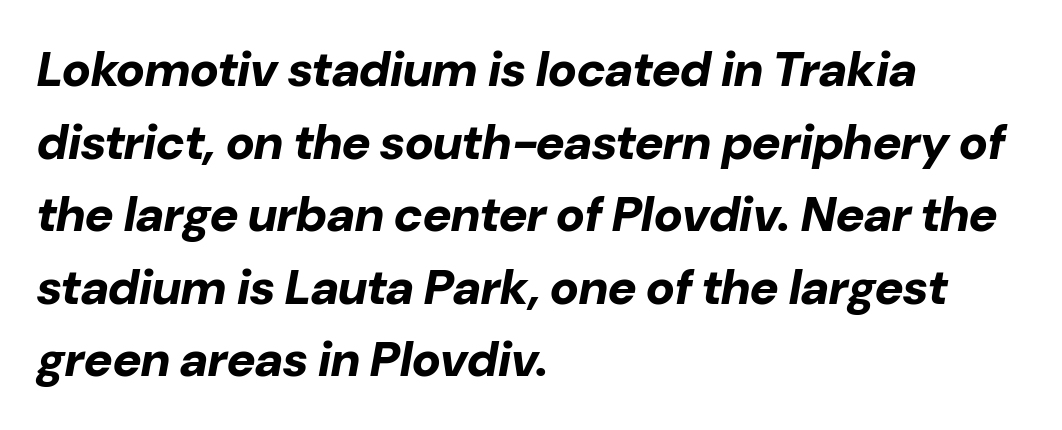
Q: Is the text bold? A: Yes.
Q: Is the text italic (slanted)? A: Yes, it leans right by about 10 degrees.
Q: Is the text underlined? A: No.
Q: How is the paragraph aligned? A: Left-aligned.
Q: Is the spacing between letters normal or unusually wide? A: Normal.
Q: Is the spacing between lines tight, normal or loose? A: Normal.
Q: Width (condensed, normal, or wide)? A: Normal.
Q: Stroke contrast? A: Low.
Q: x-height? A: Medium.
Q: Monospaced? A: No.
